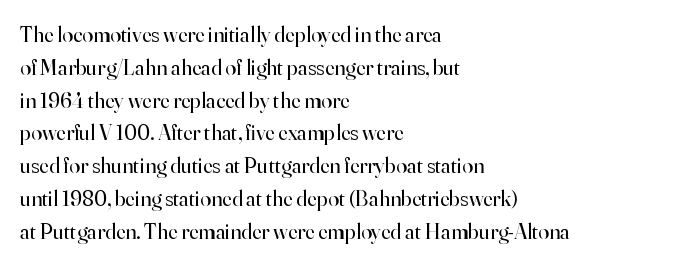
Descender tails drop into unmarked territory. Vertically, the passage feels balanced, rows spaced as you'd expect. The typesetter chose a ragged-right arrangement here. The typography opts for an upright posture over an oblique one. The rendering keeps characters at their native spacing. Stroke mass is kept to a normal reading level or below.
